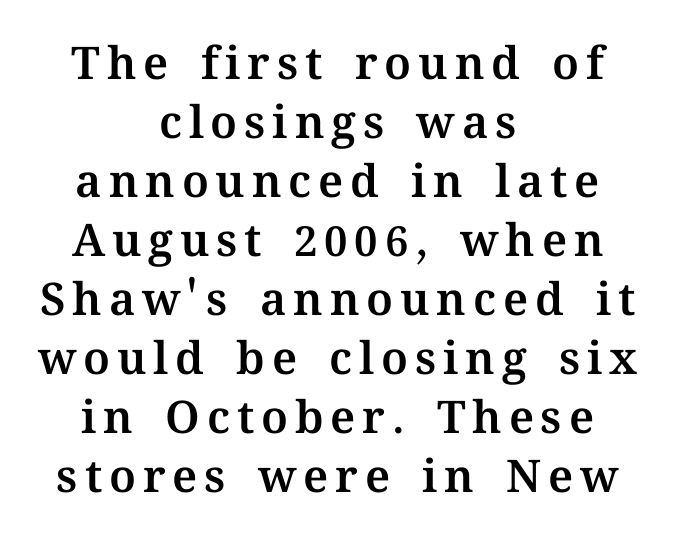
Q: Is the text italic (slanted)? A: No, it is upright.
Q: Is the text underlined? A: No.
Q: How is the paragraph aligned? A: Centered.
Q: Is the spacing between lines tight, normal or loose? A: Normal.
Q: Width (condensed, normal, or wide)? A: Normal.
Q: Stroke contrast? A: Medium.
Q: x-height? A: Medium.
Q: Monospaced? A: No.
